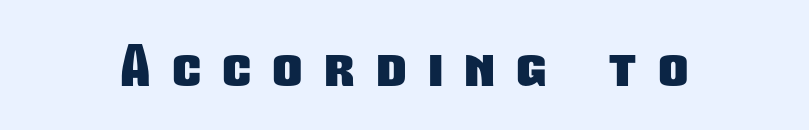
{"serif": "no", "bold": "yes", "weight": "heavy", "width": "condensed", "stroke_contrast": "low", "x_height": "medium", "monospaced": "no", "underline": "no", "letter_spacing": "wide", "letter_spacing_em": 0.41, "glyph_px": 56}
